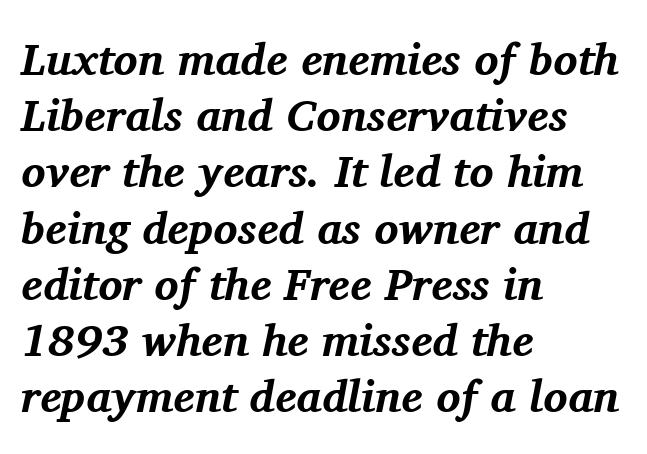
{"serif": "yes", "italic": "yes", "lean": "right", "slant_degrees": 11, "bold": "yes", "weight": "bold", "width": "normal", "stroke_contrast": "medium", "x_height": "medium", "monospaced": "no", "underline": "no", "align": "left", "line_spacing": "normal", "line_spacing_ratio": 1.25, "letter_spacing": "normal", "letter_spacing_em": 0.0, "glyph_px": 45}
